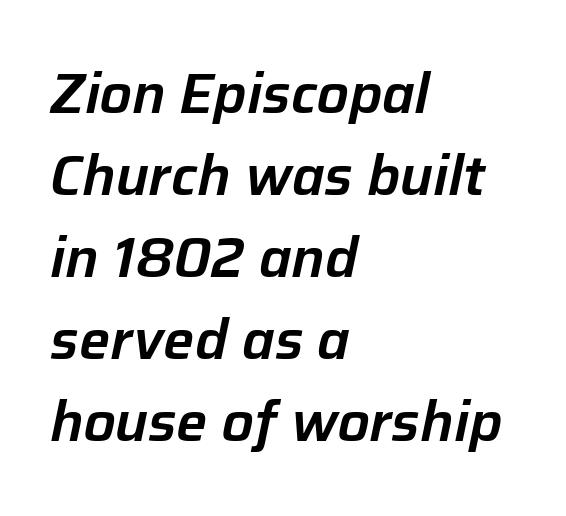
Q: Is the text italic (slanted)? A: Yes, it leans right by about 12 degrees.
Q: Is the text underlined? A: No.
Q: How is the paragraph aligned? A: Left-aligned.
Q: Is the spacing between letters normal or unusually wide? A: Normal.
Q: Is the spacing between lines tight, normal or loose? A: Normal.
Q: Width (condensed, normal, or wide)? A: Normal.
Q: Stroke contrast? A: Low.
Q: x-height? A: Medium.
Q: Monospaced? A: No.
